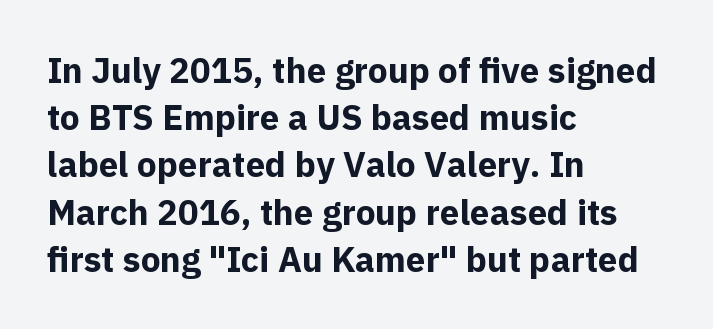
The image shows 35 px bold sans-serif type, upright; set left-aligned, normal line spacing (1.35x), normal letter spacing, not underlined; a medium x-height.
